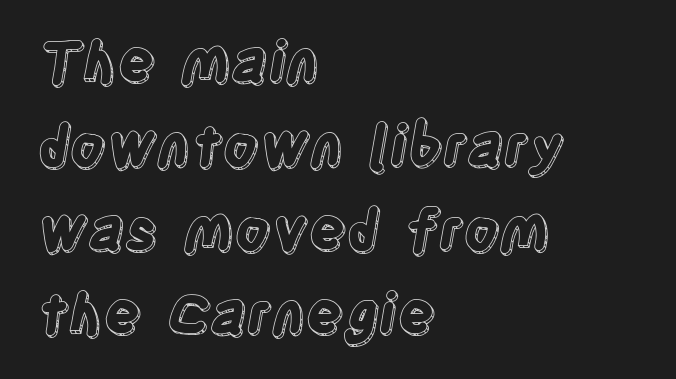
Descenders are the only things crossing below the line. The passage is arranged the way most books set body copy — flush left. Varying glyph widths throughout — classic text-font behaviour. A typesetter would call this leading conventional body-copy spacing. There is no visible air inserted between adjacent glyphs.
